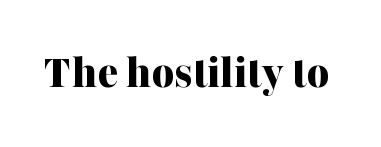
Observe the ordinary spacing: letters are neighbours, not strangers. Type without underlining. The face used here is proportionally spaced, like ordinary book or web type. Unlike a clean sans, this face finishes its strokes with serifs.
